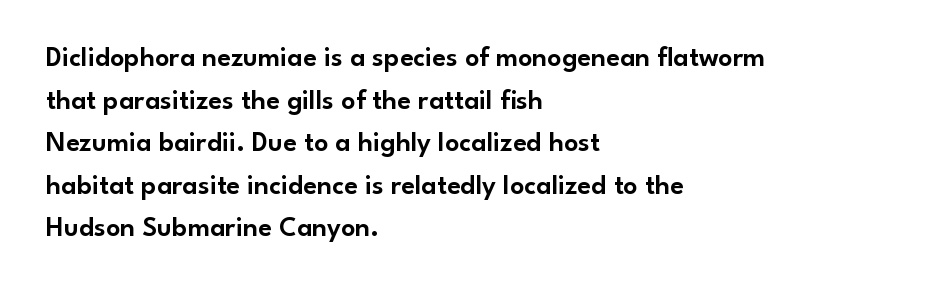
{"serif": "no", "italic": "no", "width": "normal", "stroke_contrast": "low", "x_height": "small", "monospaced": "no", "underline": "no", "align": "left", "line_spacing": "normal", "line_spacing_ratio": 1.52, "letter_spacing": "normal", "letter_spacing_em": 0.0, "glyph_px": 28}
